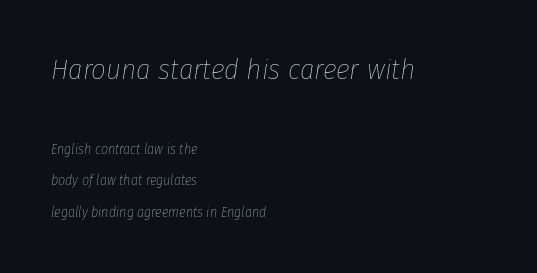
Q: Is the text bold? A: No.
Q: Is the text italic (slanted)? A: Yes, it leans right by about 8 degrees.
Q: Is the text underlined? A: No.
Q: How is the paragraph aligned? A: Left-aligned.
Q: Is the spacing between letters normal or unusually wide? A: Normal.
Q: Is the spacing between lines tight, normal or loose? A: Loose.
Q: Which block of text is set in a larger size, the first (top) or the second (bottom)? A: The first (top) one.
Q: Width (condensed, normal, or wide)? A: Condensed.
Q: Stroke contrast? A: Low.
Q: x-height? A: Medium.
Q: Monospaced? A: No.
